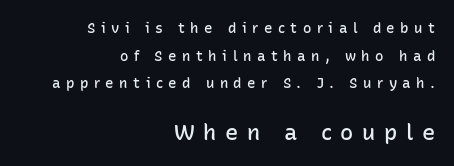
Between one letter and the next there's a generous, obvious gap. The rendering enlarges the type as you move from the upper chunk to the lower. Posture: straight, roman, zero tilt. The passage shown stacks its lines with a broad gap. How heavy is the stroke? Medium-heavy — a semibold, shy of bold.
